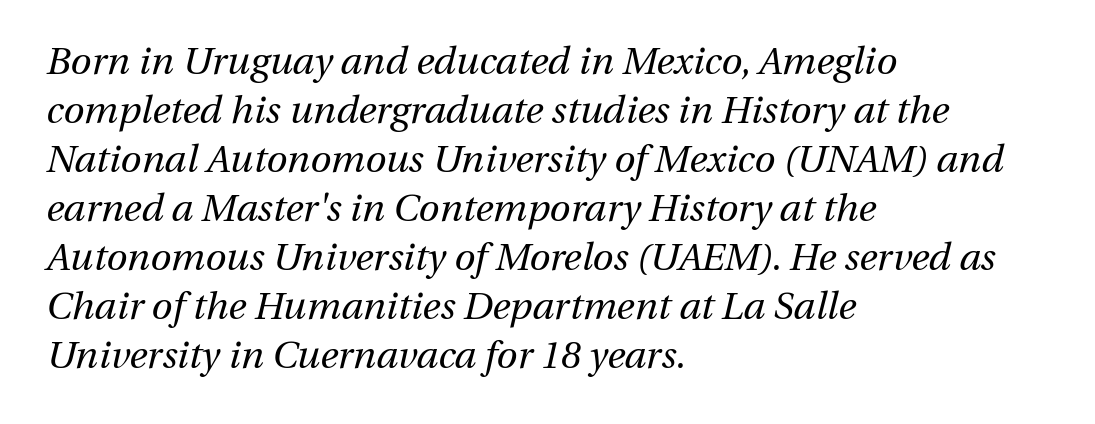
Q: Is the text bold? A: No.
Q: Is the text italic (slanted)? A: Yes, it leans right by about 13 degrees.
Q: Is the text underlined? A: No.
Q: How is the paragraph aligned? A: Left-aligned.
Q: Is the spacing between letters normal or unusually wide? A: Normal.
Q: Is the spacing between lines tight, normal or loose? A: Normal.
Q: Width (condensed, normal, or wide)? A: Normal.
Q: Stroke contrast? A: Medium.
Q: x-height? A: Medium.
Q: Monospaced? A: No.
